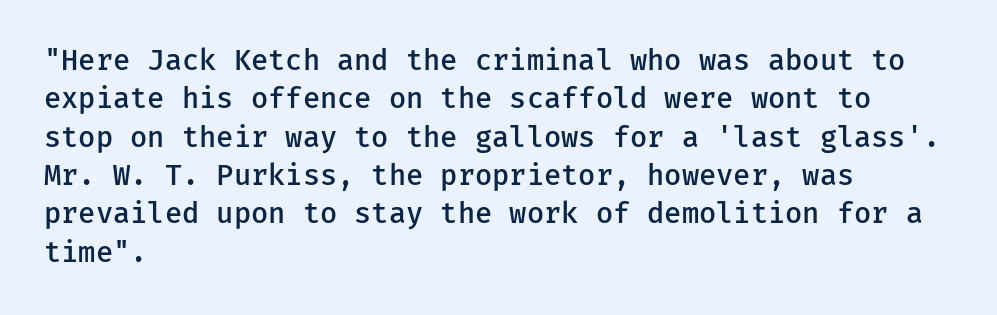
The image shows 28 px semibold sans-serif type, upright; set left-aligned, normal line spacing (1.37x), normal letter spacing, not underlined; low stroke contrast and a medium x-height.
